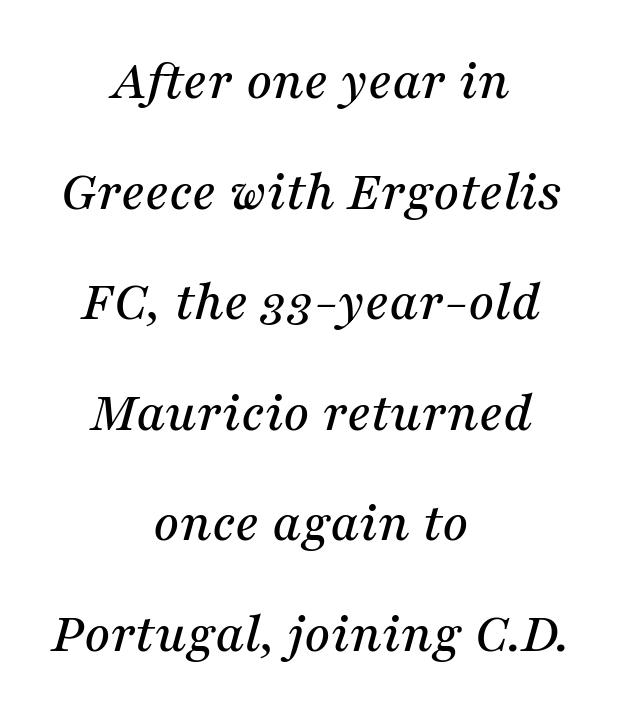
How are the letters spaced? Ordinarily, with no added tracking. Observe the serifs anchoring each vertical stroke in this sample. The foot of each line stays bare and open. Would a proofreader flag this as italicized? Yes. A typesetter would call this leading open, well beyond the default. Horizontally, the lines are justified to the midpoint only.
